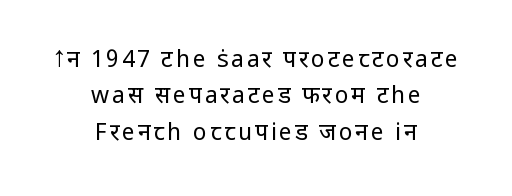
{"italic": "no", "bold": "no", "underline": "no", "align": "center", "line_spacing": "normal", "line_spacing_ratio": 1.58, "glyph_px": 23}
